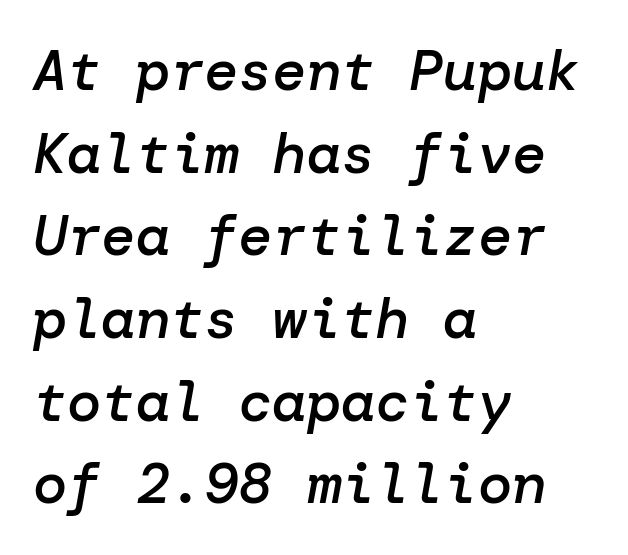
Q: Is the text bold? A: Semi-bold.
Q: Is the text italic (slanted)? A: Yes, it leans right by about 10 degrees.
Q: Is the text underlined? A: No.
Q: How is the paragraph aligned? A: Left-aligned.
Q: Is the spacing between letters normal or unusually wide? A: Normal.
Q: Is the spacing between lines tight, normal or loose? A: Normal.
Q: Width (condensed, normal, or wide)? A: Normal.
Q: Stroke contrast? A: Low.
Q: x-height? A: Medium.
